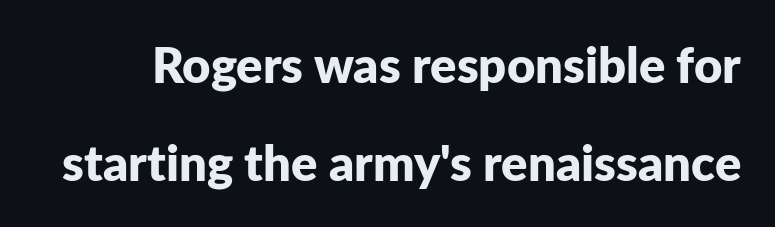
Think of a printed novel: that variable character pitch is what you see here. Note: no serifs on the glyphs. In terms of weight, the rendering is a true, heavy bold. The type sits square on the baseline with zero lean. Between one letter and the next there's only the usual sliver of space. Successive baselines arrive slowly, with a big drop between each.
